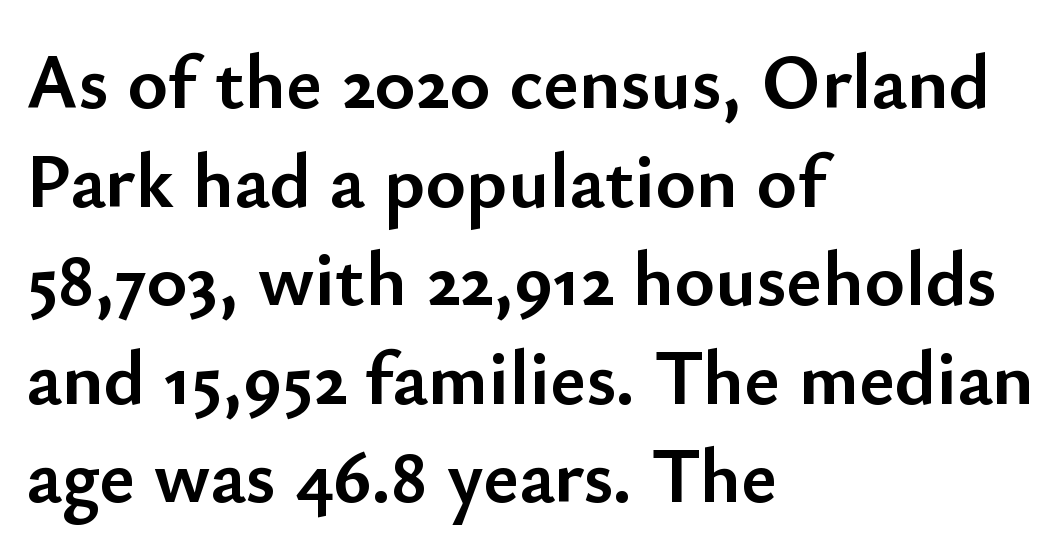
{"serif": "no", "italic": "no", "bold": "yes", "weight": "semibold", "width": "normal", "stroke_contrast": "low", "x_height": "small", "monospaced": "no", "underline": "no", "align": "left", "line_spacing": "normal", "line_spacing_ratio": 1.28, "letter_spacing": "normal", "letter_spacing_em": 0.0, "glyph_px": 77}
